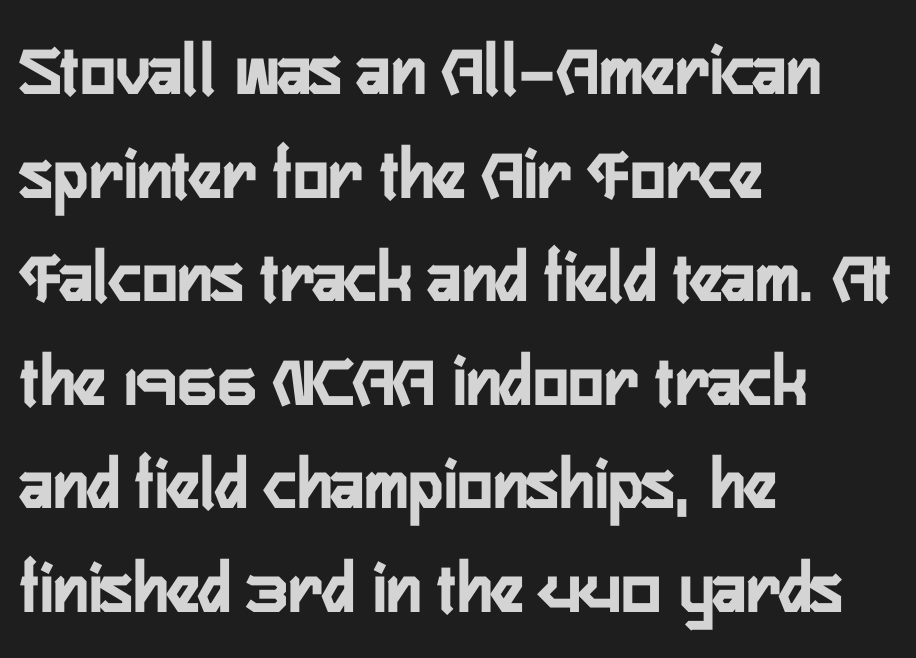
Q: Is the text bold? A: Yes.
Q: Is the text italic (slanted)? A: No, it is upright.
Q: Is the typeface a serif or a sans-serif typeface? A: Sans-serif.
Q: Is the text underlined? A: No.
Q: How is the paragraph aligned? A: Left-aligned.
Q: Is the spacing between letters normal or unusually wide? A: Normal.
Q: Is the spacing between lines tight, normal or loose? A: Normal.
Q: Width (condensed, normal, or wide)? A: Condensed.
Q: Stroke contrast? A: Low.
Q: x-height? A: Medium.
Q: Monospaced? A: No.
